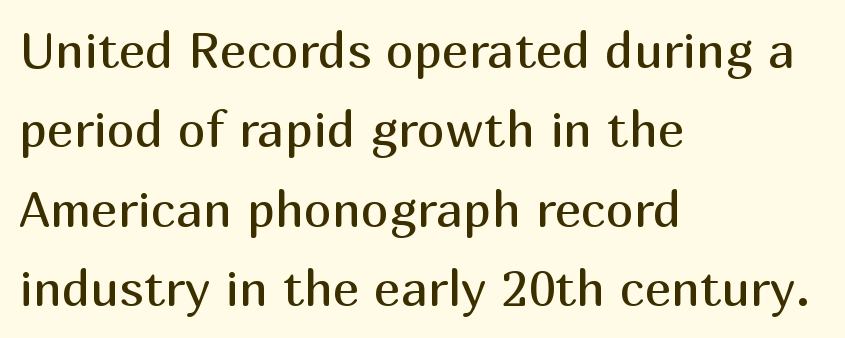
Serifs: no, the terminals of the letterforms are clean. This rendering uses left alignment, leaving the right contour irregular. Words float on clear page, feet unadorned. Stroke thickness stays within the range of a standard reading face or lighter.
